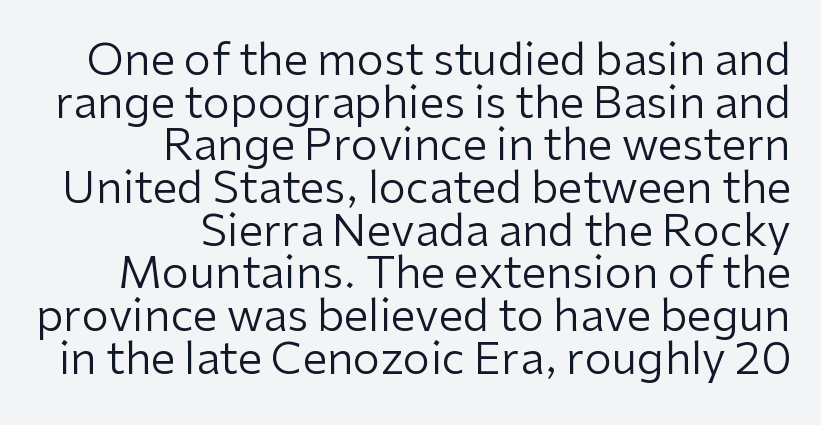
Q: Is the text bold? A: No.
Q: Is the text italic (slanted)? A: No, it is upright.
Q: Is the typeface a serif or a sans-serif typeface? A: Sans-serif.
Q: Is the text underlined? A: No.
Q: How is the paragraph aligned? A: Right-aligned.
Q: Is the spacing between letters normal or unusually wide? A: Normal.
Q: Is the spacing between lines tight, normal or loose? A: Tight.
Q: Width (condensed, normal, or wide)? A: Normal.
Q: Stroke contrast? A: Low.
Q: x-height? A: Medium.
Q: Monospaced? A: No.
